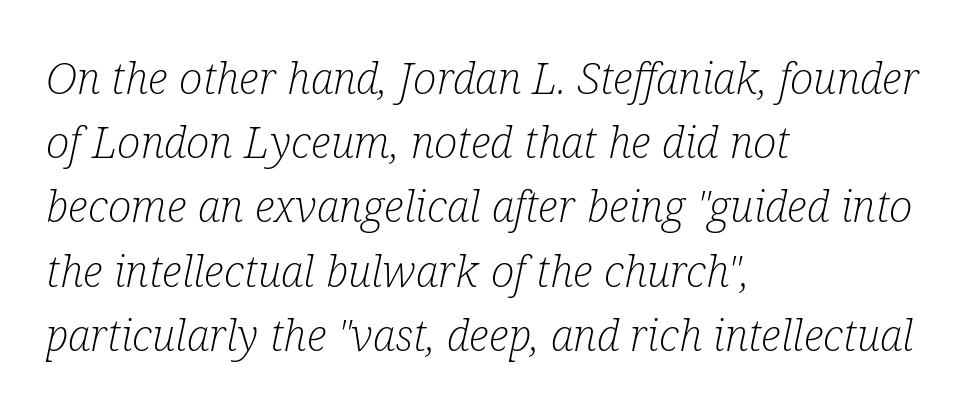
The image shows 44 px light, condensed serif type, italic (leaning right); set left-aligned, normal line spacing (1.46x), normal letter spacing, not underlined; low stroke contrast and a medium x-height.
